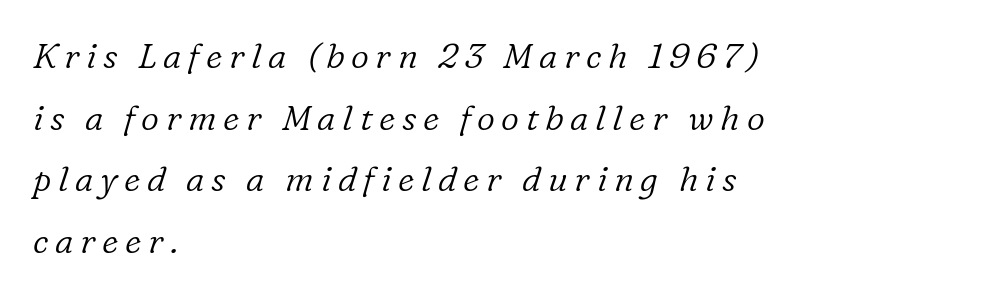
{"serif": "yes", "italic": "yes", "lean": "right", "slant_degrees": 16, "bold": "no", "weight": "light", "width": "normal", "stroke_contrast": "low", "x_height": "medium", "monospaced": "no", "underline": "no", "align": "left", "line_spacing_ratio": 1.76, "glyph_px": 35}
